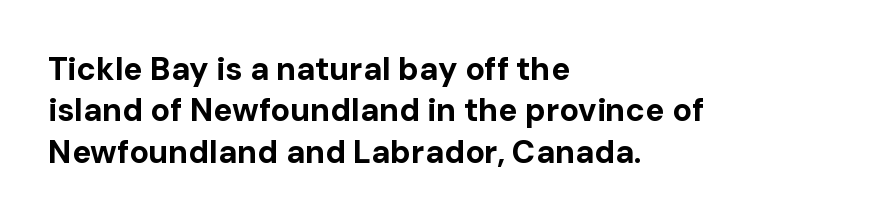
The image shows 32 px bold sans-serif type, upright; set left-aligned, normal line spacing (1.29x), normal letter spacing, not underlined; low stroke contrast and a medium x-height.
